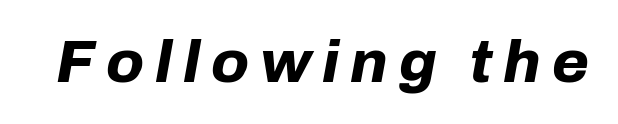
Q: Is the text bold? A: Yes.
Q: Is the text italic (slanted)? A: Yes, it leans right by about 10 degrees.
Q: Is the text underlined? A: No.
Q: Width (condensed, normal, or wide)? A: Normal.
Q: Stroke contrast? A: Low.
Q: x-height? A: Medium.
Q: Monospaced? A: No.
